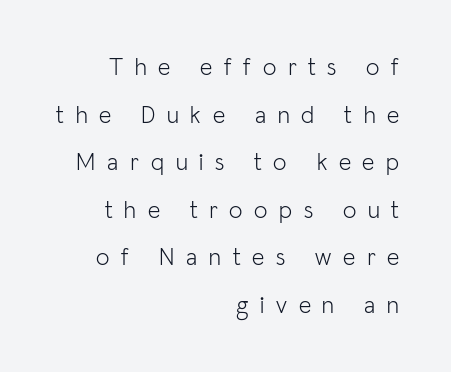
The image shows 24 px text type, upright; set right-aligned, loose line spacing (1.98x), unusually wide letter spacing (+0.49 em), not underlined.
